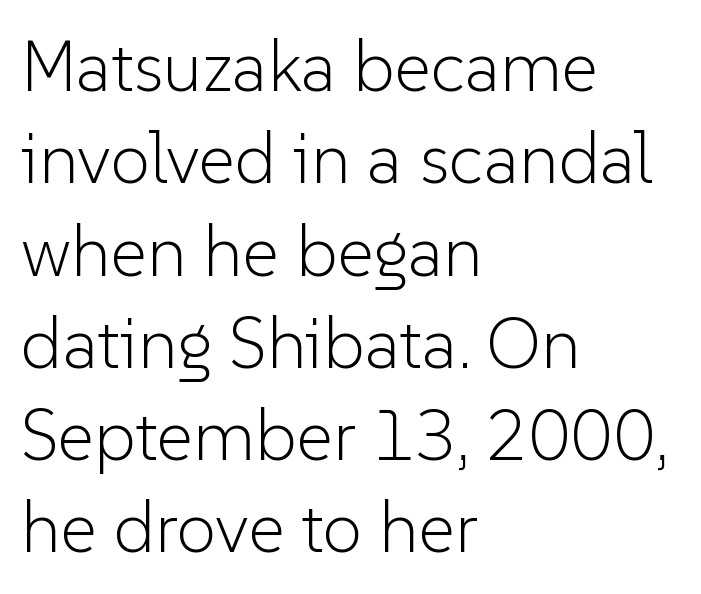
Q: Is the text bold? A: No.
Q: Is the text italic (slanted)? A: No, it is upright.
Q: Is the typeface a serif or a sans-serif typeface? A: Sans-serif.
Q: Is the text underlined? A: No.
Q: How is the paragraph aligned? A: Left-aligned.
Q: Is the spacing between letters normal or unusually wide? A: Normal.
Q: Is the spacing between lines tight, normal or loose? A: Normal.
Q: Width (condensed, normal, or wide)? A: Normal.
Q: Stroke contrast? A: Low.
Q: x-height? A: Medium.
Q: Monospaced? A: No.
